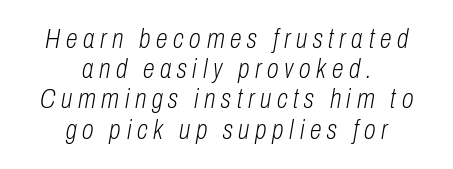
{"italic": "yes", "lean": "right", "slant_degrees": 10, "bold": "no", "underline": "no", "align": "center", "line_spacing": "tight", "line_spacing_ratio": 1.12, "letter_spacing": "wide", "letter_spacing_em": 0.21, "glyph_px": 27}
